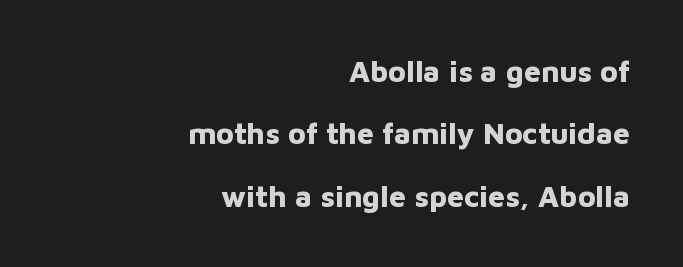
Q: Is the text bold? A: Yes.
Q: Is the text italic (slanted)? A: No, it is upright.
Q: Is the typeface a serif or a sans-serif typeface? A: Sans-serif.
Q: Is the text underlined? A: No.
Q: How is the paragraph aligned? A: Right-aligned.
Q: Is the spacing between letters normal or unusually wide? A: Normal.
Q: Is the spacing between lines tight, normal or loose? A: Loose.
Q: Width (condensed, normal, or wide)? A: Normal.
Q: Stroke contrast? A: Low.
Q: x-height? A: Medium.
Q: Monospaced? A: No.
